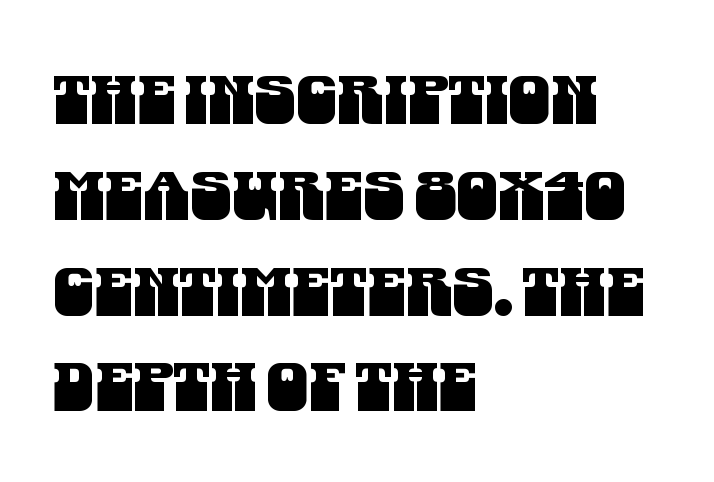
Students, note that the glyphs here touch the page at normal intervals. This block has exactly the height ordinary leading produces. Horizontal alignment here is leftward, the default for most running prose. The rendering shows plain stroke endings on the letterforms — a sans-serif design.
